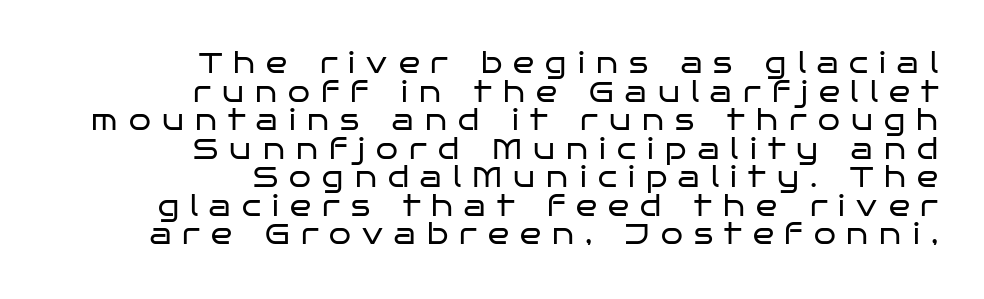
{"serif": "no", "italic": "no", "bold": "no", "weight": "regular", "width": "wide", "stroke_contrast": "low", "x_height": "large", "monospaced": "no", "underline": "no", "align": "right", "line_spacing": "tight", "line_spacing_ratio": 1.02, "letter_spacing": "wide", "letter_spacing_em": 0.4, "glyph_px": 28}
